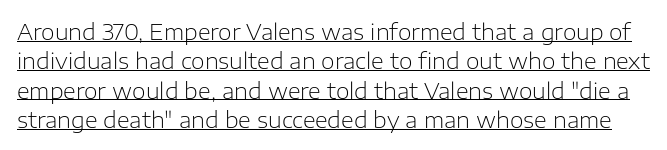
Q: Is the text bold? A: No.
Q: Is the text italic (slanted)? A: No, it is upright.
Q: Is the text underlined? A: Yes.
Q: Is the spacing between letters normal or unusually wide? A: Normal.
Q: Is the spacing between lines tight, normal or loose? A: Normal.
